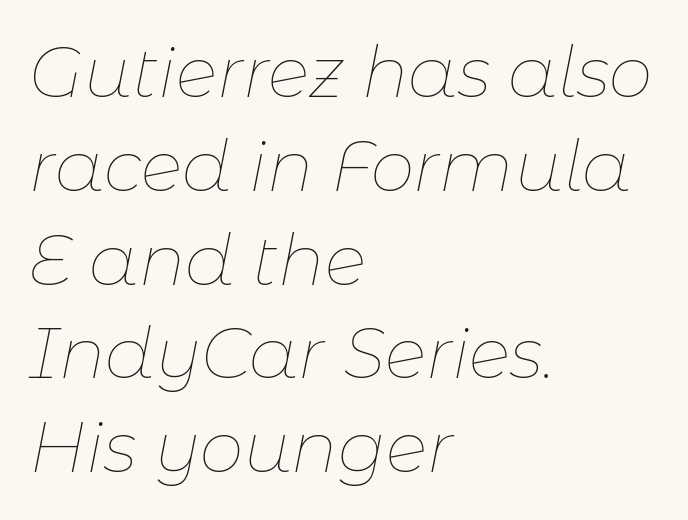
The typography opts for an oblique posture over an upright one. Casual observation: everything's shoved over to the left. The horizontal fit of the characters is conventional and even. Nobody drew a line under any word here. Note the varied advance widths — an 'i' is clearly narrower than an 'm'.
